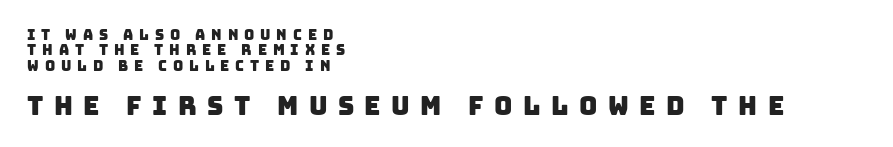
You get the small type first, then a jump to larger type. How would I describe the line gaps? Narrow and economical. Layout note: lines flush left. A bare baseline throughout the passage. The horizontal fit of the characters is loose and conspicuously gappy.
